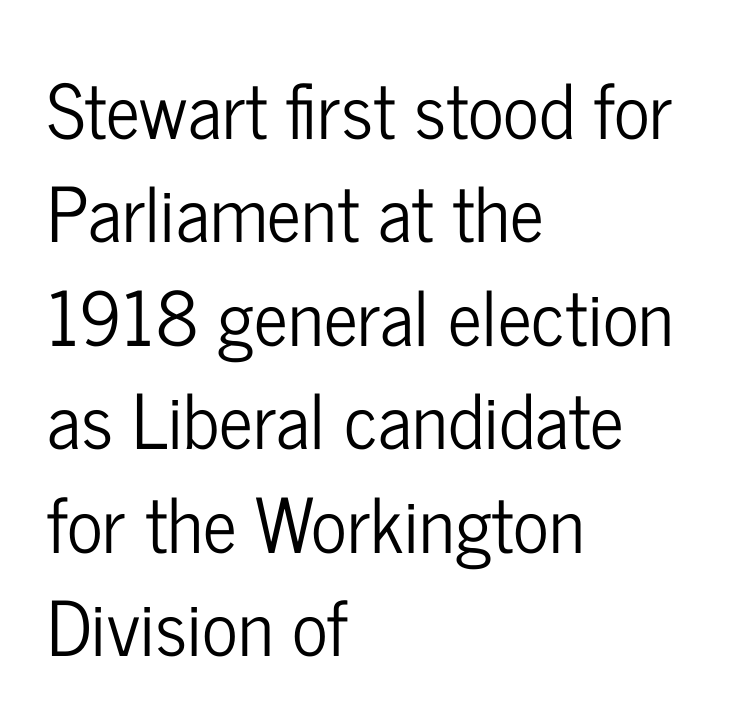
The image shows 75 px condensed sans-serif type, upright; set left-aligned, normal line spacing (1.38x), normal letter spacing, not underlined; low stroke contrast and a medium x-height.
